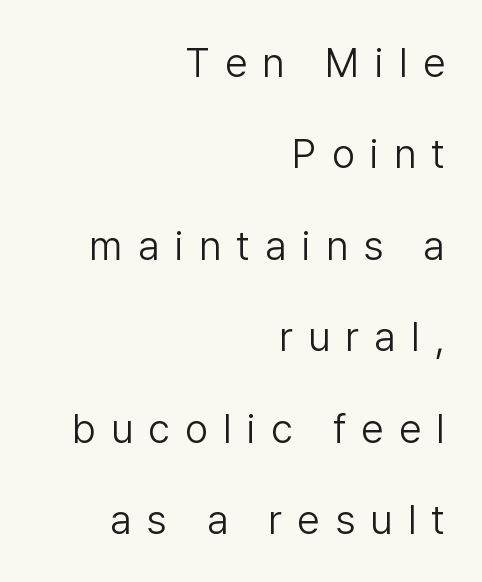
In terms of letterspacing, this is a distinctly airy, spread setting. These lines were composed using upright roman letters. Letterform terminals end flat and unadorned throughout the passage. Does the leading feel generous? Absolutely, it's lavish.
